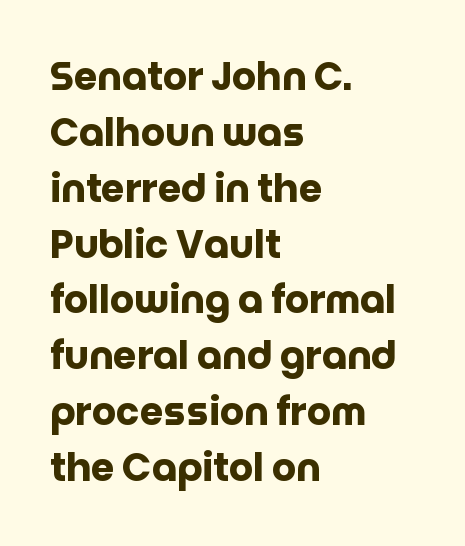
The image shows 38 px heavy sans-serif type, upright; set left-aligned, normal line spacing (1.47x), normal letter spacing, not underlined; low stroke contrast and a large x-height.
